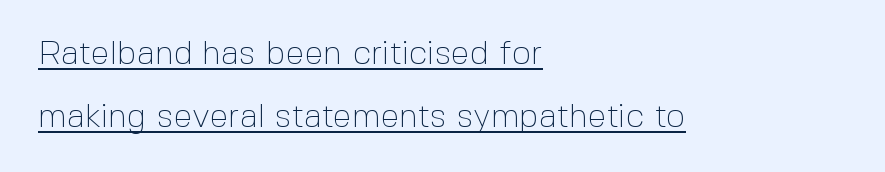
The image shows 34 px thin sans-serif type, upright; set left-aligned, line spacing 1.85x, normal letter spacing, underlined; a medium x-height.
